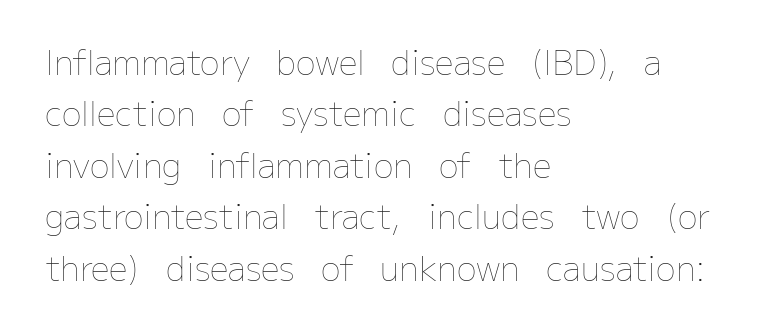
Q: Is the text bold? A: No.
Q: Is the text italic (slanted)? A: No, it is upright.
Q: Is the text underlined? A: No.
Q: How is the paragraph aligned? A: Left-aligned.
Q: Is the spacing between letters normal or unusually wide? A: Normal.
Q: Is the spacing between lines tight, normal or loose? A: Normal.
Q: Width (condensed, normal, or wide)? A: Normal.
Q: Stroke contrast? A: Low.
Q: x-height? A: Medium.
Q: Monospaced? A: No.
